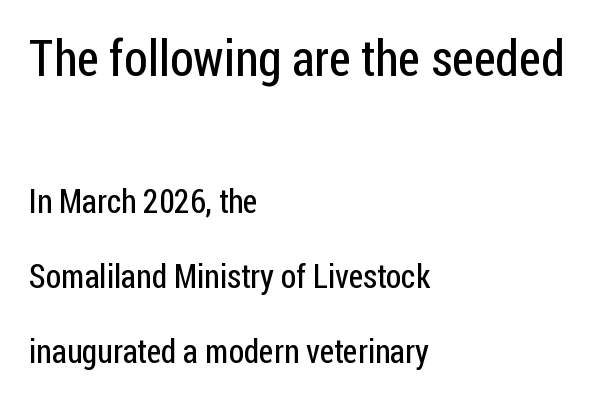
{"serif": "no", "italic": "no", "bold": "no", "weight": "regular", "width": "condensed", "stroke_contrast": "low", "x_height": "medium", "monospaced": "no", "underline": "no", "align": "left", "line_spacing": "loose", "line_spacing_ratio": 2.27, "letter_spacing": "normal", "letter_spacing_em": 0.0, "larger_block": "first", "size_ratio": 1.52, "glyph_px": 50}
